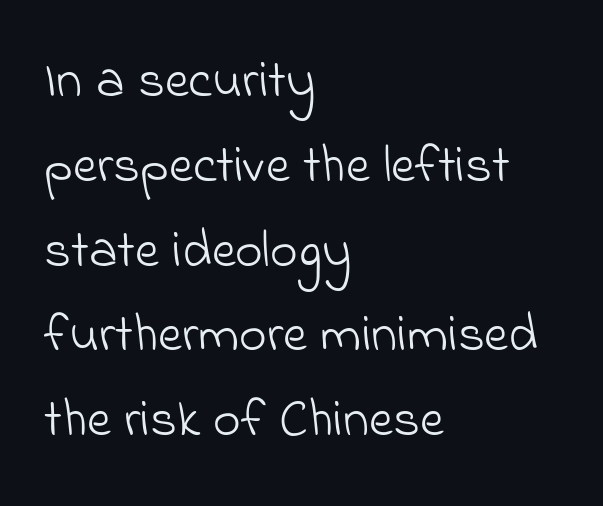
The image shows 53 px light sans-serif type; set left-aligned, normal line spacing (1.6x), normal letter spacing, not underlined; low stroke contrast and a small x-height.
